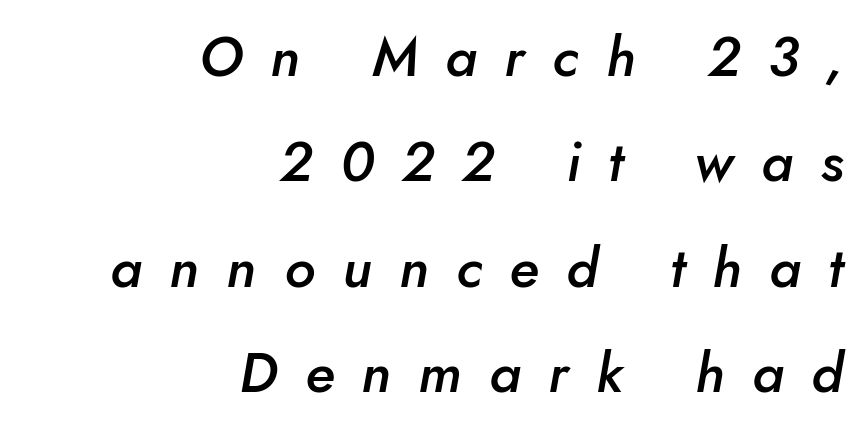
Q: Is the text bold? A: Semi-bold.
Q: Is the text italic (slanted)? A: Yes, it leans right by about 5 degrees.
Q: Is the text underlined? A: No.
Q: How is the paragraph aligned? A: Right-aligned.
Q: Is the spacing between letters normal or unusually wide? A: Unusually wide.
Q: Width (condensed, normal, or wide)? A: Normal.
Q: Stroke contrast? A: Low.
Q: x-height? A: Small.
Q: Monospaced? A: No.
